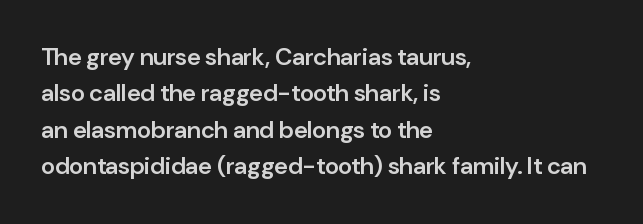
Q: Is the text bold? A: Semi-bold.
Q: Is the text italic (slanted)? A: No, it is upright.
Q: Is the text underlined? A: No.
Q: How is the paragraph aligned? A: Left-aligned.
Q: Is the spacing between letters normal or unusually wide? A: Normal.
Q: Is the spacing between lines tight, normal or loose? A: Normal.
